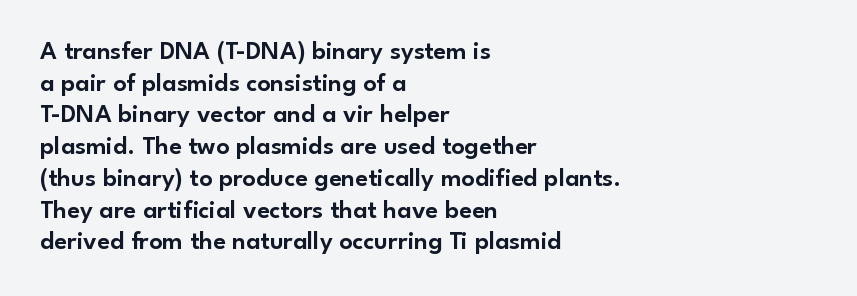
{"italic": "no", "underline": "no", "align": "left", "line_spacing_ratio": 1.22, "letter_spacing": "normal", "letter_spacing_em": 0.0, "glyph_px": 26}
